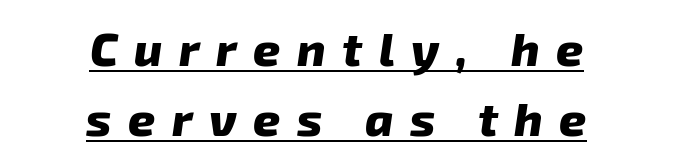
The image shows 47 px heavy type, italic (leaning right); set centered, normal line spacing (1.48x), unusually wide letter spacing (+0.35 em), underlined; low stroke contrast and a medium x-height.
